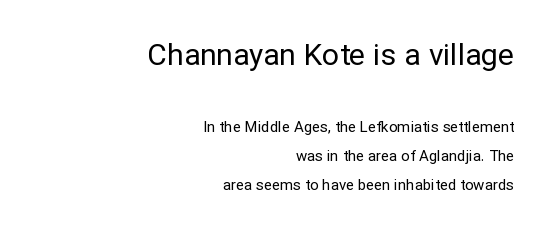
The image shows 30 px regular-weight sans-serif type, upright; set right-aligned, loose line spacing (1.94x), normal letter spacing, not underlined; the first (top) block is 2.0x larger; low stroke contrast and a medium x-height.
